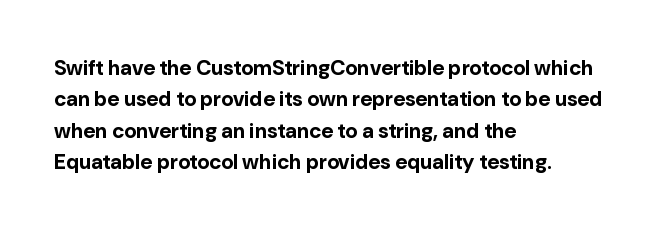
The image shows 21 px bold type, upright; set left-aligned, normal line spacing (1.49x), normal letter spacing, not underlined.
